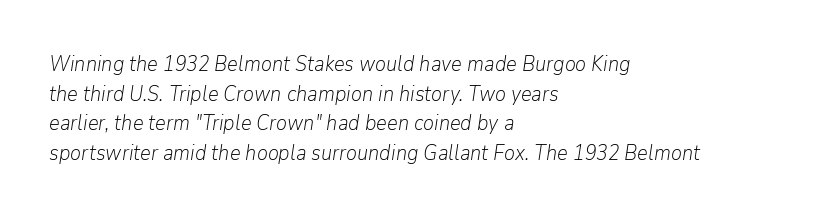
{"italic": "yes", "lean": "right", "slant_degrees": 9, "bold": "no", "underline": "no", "align": "left", "line_spacing": "normal", "line_spacing_ratio": 1.41, "letter_spacing": "normal", "letter_spacing_em": 0.0, "glyph_px": 21}
